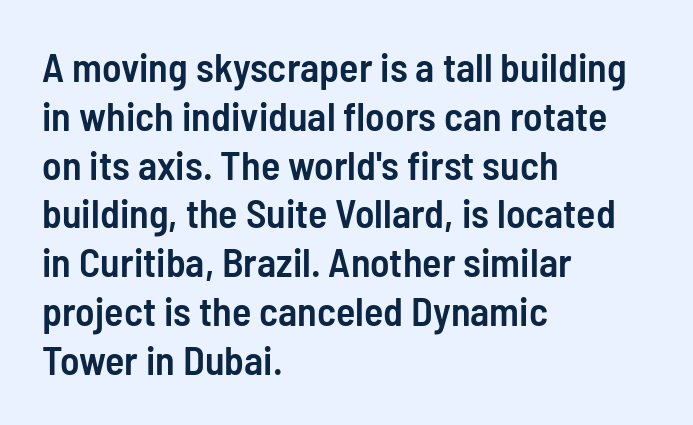
Q: Is the text bold? A: Semi-bold.
Q: Is the text italic (slanted)? A: No, it is upright.
Q: Is the typeface a serif or a sans-serif typeface? A: Sans-serif.
Q: Is the text underlined? A: No.
Q: How is the paragraph aligned? A: Left-aligned.
Q: Is the spacing between letters normal or unusually wide? A: Normal.
Q: Width (condensed, normal, or wide)? A: Condensed.
Q: Stroke contrast? A: Low.
Q: x-height? A: Medium.
Q: Monospaced? A: No.
